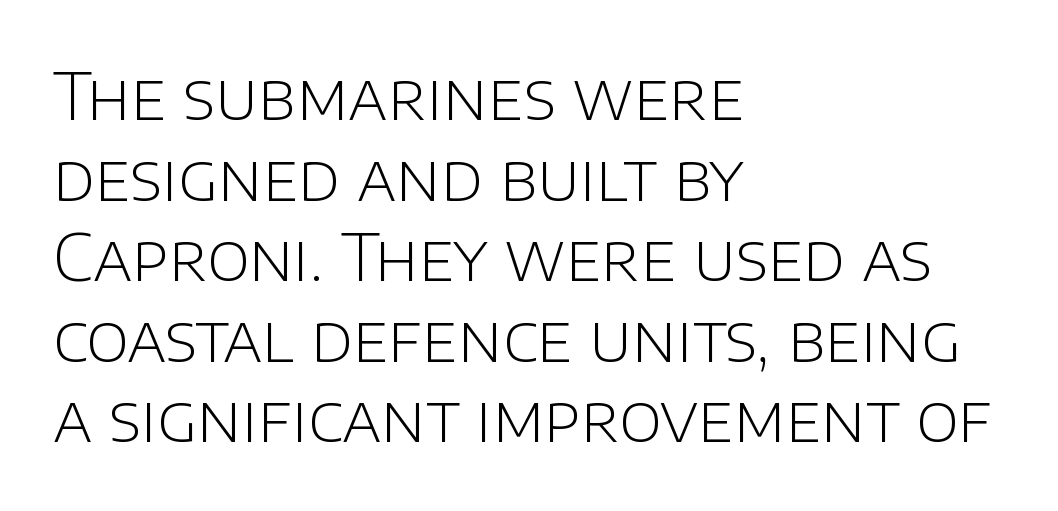
{"serif": "no", "italic": "no", "bold": "no", "weight": "light", "width": "normal", "stroke_contrast": "low", "x_height": "large", "monospaced": "no", "underline": "no", "align": "left", "line_spacing_ratio": 1.24, "letter_spacing": "normal", "letter_spacing_em": 0.0, "glyph_px": 65}
